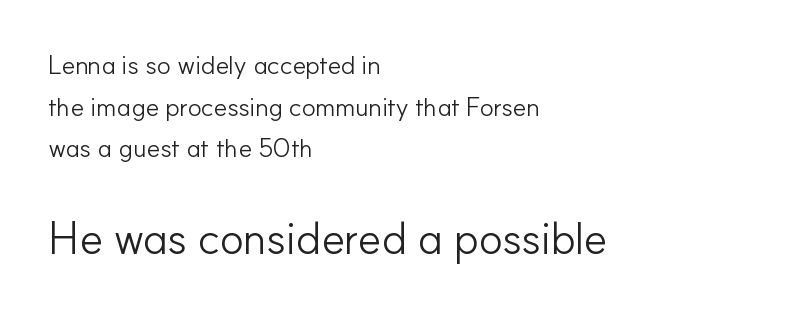
To sum up the face: it is a sans, with no serifs. This reads as an unemphasized weight, regular at the heaviest. The foot of each line stays bare and open. The emphasis by scale lands on block number two, below.
